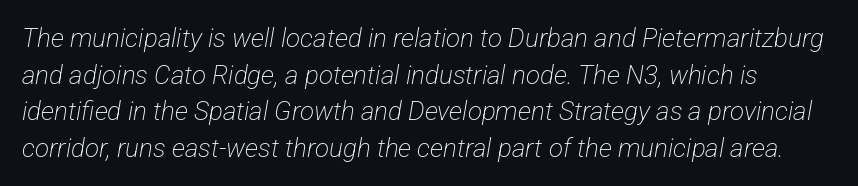
The image shows 26 px text type; set normal line spacing (1.41x), normal letter spacing, not underlined.
